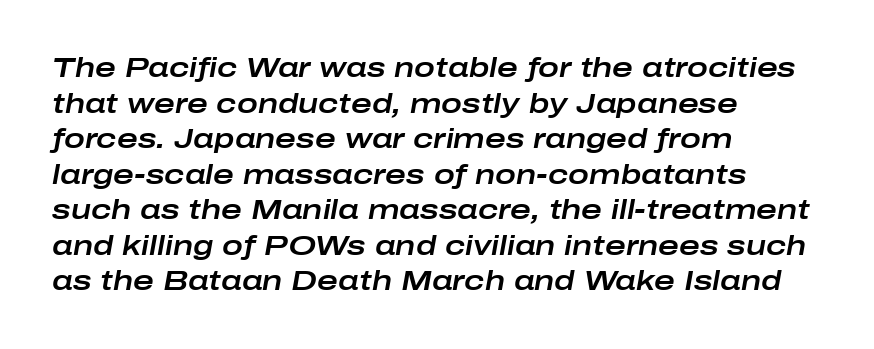
Unmarked baselines from the first word to the last. Nobody touched the tracking dial on this one. Left-aligned paragraph, ragged on the right. The whole block is typeset with a tilt. Line spacing here is normal. This sample has the flowing, uneven cadence of proportional lettering.
